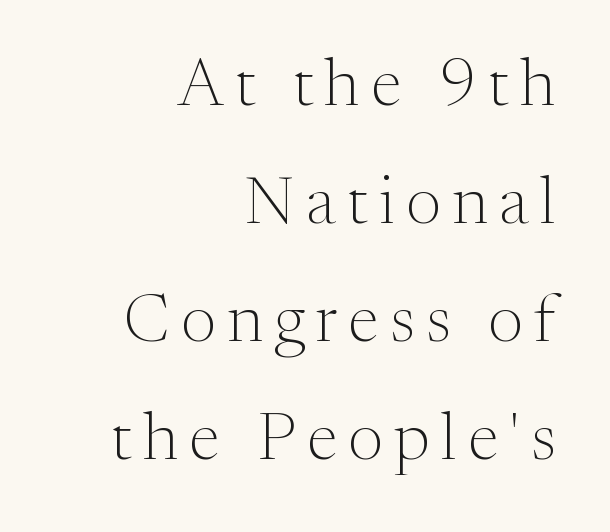
Unmarked baselines from the first word to the last. The face used here is proportionally spaced, like ordinary book or web type. Designer's note — italics off, roman on. To sum up the face: it has serifs. Vertical stems look standard width or narrower in stroke.
